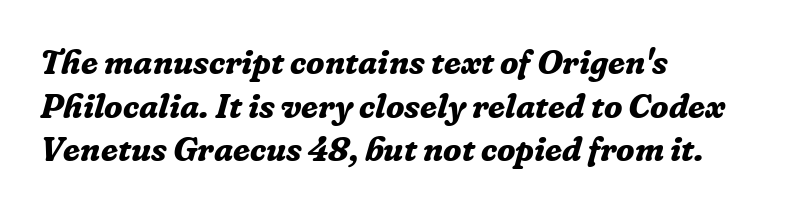
Q: Is the text bold? A: Yes.
Q: Is the text italic (slanted)? A: Yes, it leans right by about 16 degrees.
Q: Is the typeface a serif or a sans-serif typeface? A: Serif.
Q: Is the text underlined? A: No.
Q: How is the paragraph aligned? A: Left-aligned.
Q: Is the spacing between letters normal or unusually wide? A: Normal.
Q: Is the spacing between lines tight, normal or loose? A: Normal.
Q: Width (condensed, normal, or wide)? A: Normal.
Q: Stroke contrast? A: Low.
Q: x-height? A: Medium.
Q: Monospaced? A: No.
